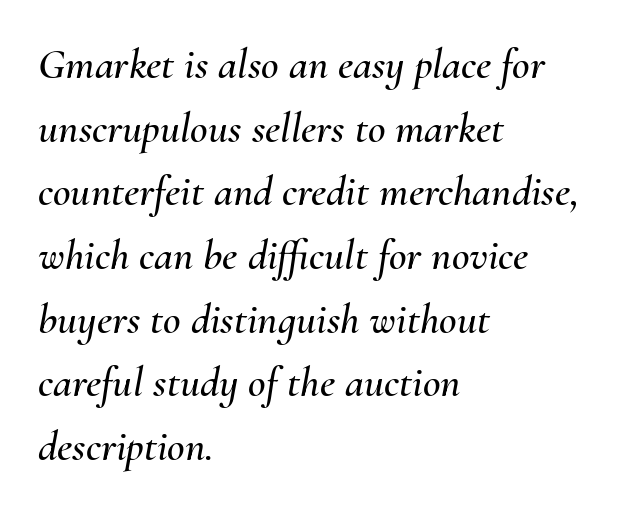
The image shows 43 px text type, italic (leaning right); set left-aligned, normal line spacing (1.48x), normal letter spacing, not underlined; medium stroke contrast and a small x-height.
